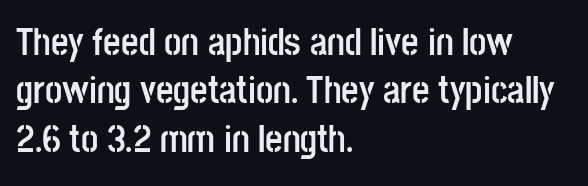
Q: Is the text bold? A: Yes.
Q: Is the text italic (slanted)? A: No, it is upright.
Q: Is the typeface a serif or a sans-serif typeface? A: Sans-serif.
Q: Is the text underlined? A: No.
Q: How is the paragraph aligned? A: Left-aligned.
Q: Is the spacing between letters normal or unusually wide? A: Normal.
Q: Is the spacing between lines tight, normal or loose? A: Normal.
Q: Width (condensed, normal, or wide)? A: Condensed.
Q: Stroke contrast? A: Low.
Q: x-height? A: Large.
Q: Monospaced? A: No.
